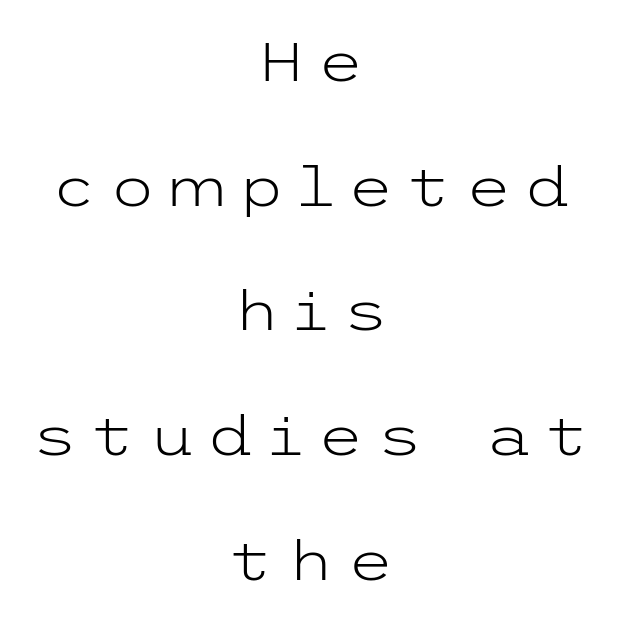
The characters are drawn with everyday or finer stroke widths. Note: no serifs on the glyphs. Each new line begins a long way beneath the previous one. The type sits square on the baseline with zero lean. Each line is balanced around a shared central axis. This sample uses expanded letter spacing, leaving extra air between glyphs.
